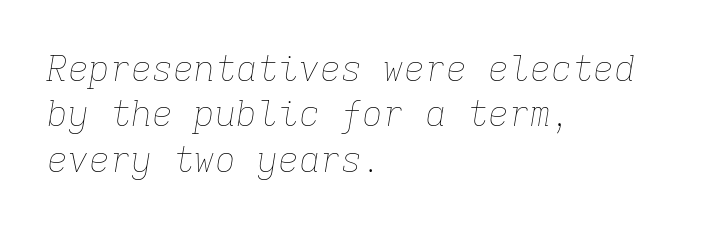
The image shows 35 px thin type, italic (leaning right), monospaced; set left-aligned, normal line spacing (1.3x), normal letter spacing, not underlined; low stroke contrast and a medium x-height.
